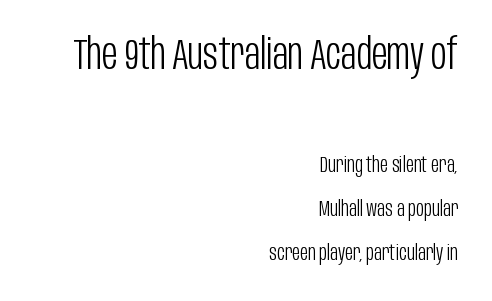
{"serif": "no", "italic": "no", "bold": "no", "weight": "light", "width": "condensed", "stroke_contrast": "low", "x_height": "large", "monospaced": "no", "underline": "no", "align": "right", "line_spacing": "loose", "line_spacing_ratio": 2.0, "letter_spacing": "normal", "letter_spacing_em": 0.0, "larger_block": "first", "size_ratio": 1.95, "glyph_px": 43}
